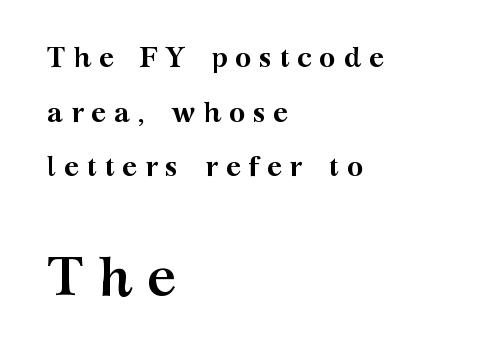
{"serif": "yes", "italic": "no", "bold": "yes", "weight": "semibold", "width": "wide", "stroke_contrast": "medium", "x_height": "medium", "monospaced": "no", "underline": "no", "align": "left", "line_spacing": "loose", "line_spacing_ratio": 1.95, "letter_spacing": "wide", "letter_spacing_em": 0.27, "larger_block": "second", "size_ratio": 1.96, "glyph_px": 55}
